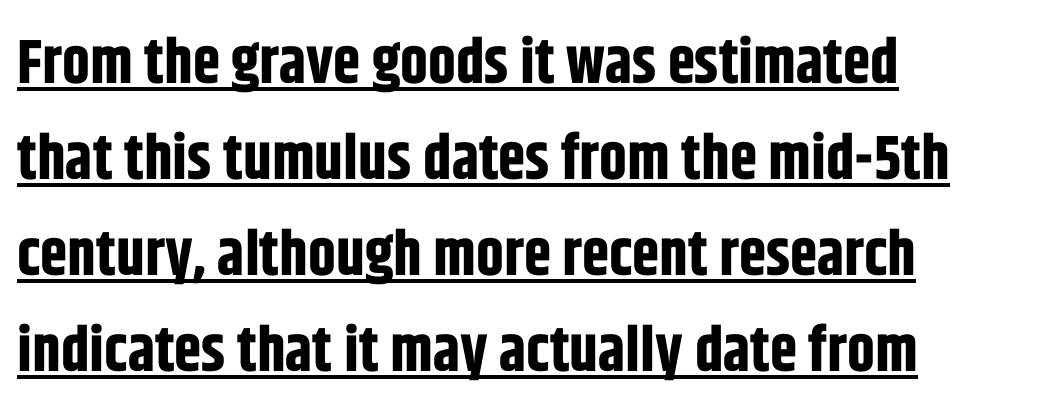
{"serif": "no", "italic": "no", "bold": "yes", "weight": "bold", "width": "condensed", "stroke_contrast": "low", "x_height": "large", "monospaced": "no", "underline": "yes", "align": "left", "line_spacing": "normal", "line_spacing_ratio": 1.55, "letter_spacing": "normal", "letter_spacing_em": 0.0, "glyph_px": 62}
